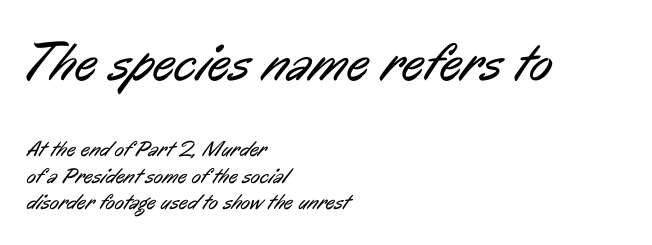
The compositor pushed each line to the left boundary. Serifs: no, the terminals of the letterforms are clean. The emphasis by scale lands on block number one, above. Summary of weight: not heavy and not bold.
